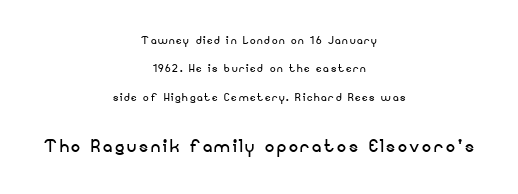
{"italic": "no", "bold": "no", "underline": "no", "align": "center", "line_spacing": "loose", "line_spacing_ratio": 2.02, "larger_block": "second", "size_ratio": 1.64, "glyph_px": 23}
